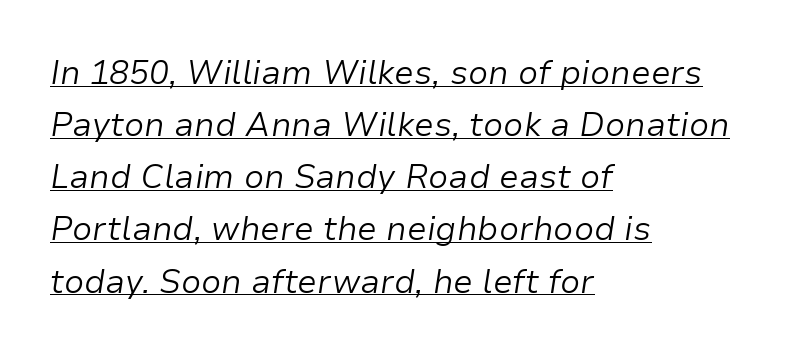
Q: Is the text bold? A: No.
Q: Is the text italic (slanted)? A: Yes, it leans right by about 9 degrees.
Q: Is the text underlined? A: Yes.
Q: How is the paragraph aligned? A: Left-aligned.
Q: Is the spacing between letters normal or unusually wide? A: Normal.
Q: Is the spacing between lines tight, normal or loose? A: Normal.
Q: Width (condensed, normal, or wide)? A: Normal.
Q: Stroke contrast? A: Low.
Q: x-height? A: Medium.
Q: Monospaced? A: No.
